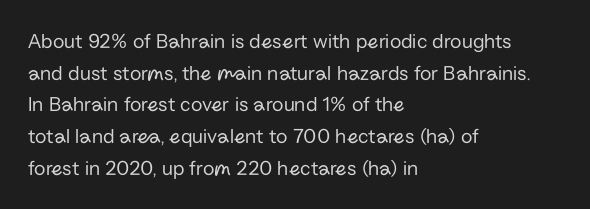
Q: Is the text bold? A: No.
Q: Is the text italic (slanted)? A: No, it is upright.
Q: Is the text underlined? A: No.
Q: How is the paragraph aligned? A: Left-aligned.
Q: Is the spacing between letters normal or unusually wide? A: Normal.
Q: Is the spacing between lines tight, normal or loose? A: Normal.
